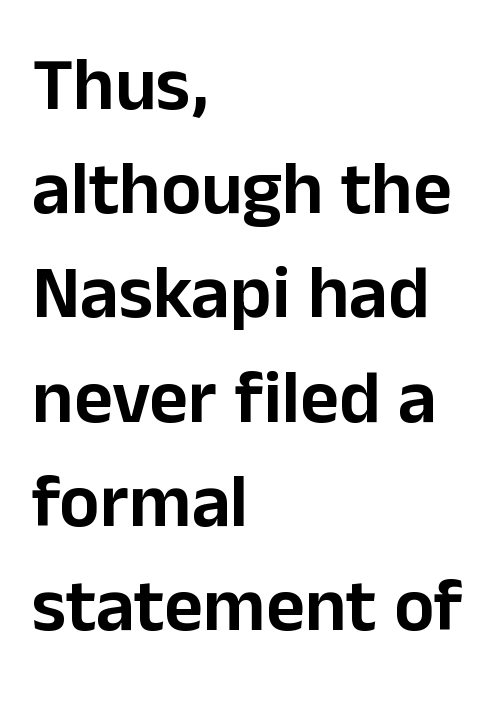
Is this a sans? Yes — the strokes have no serifs. Posture: straight, roman, zero tilt. Caption: multi-line text, flush left, ragged right. Line spacing here is normal.
